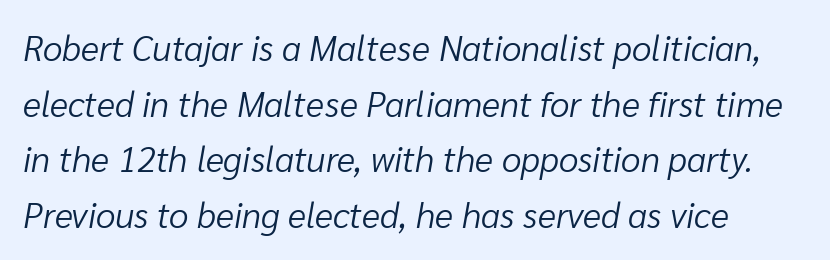
The image shows 35 px light type, italic (leaning right); set normal line spacing (1.59x), normal letter spacing, not underlined; low stroke contrast and a medium x-height.
